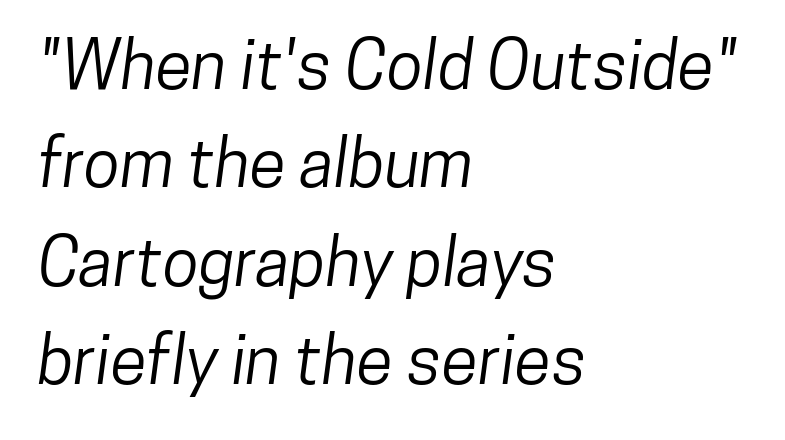
{"serif": "no", "width": "condensed", "stroke_contrast": "low", "x_height": "medium", "monospaced": "no", "underline": "no", "align": "left", "line_spacing": "normal", "line_spacing_ratio": 1.47, "letter_spacing": "normal", "letter_spacing_em": 0.0, "glyph_px": 67}
